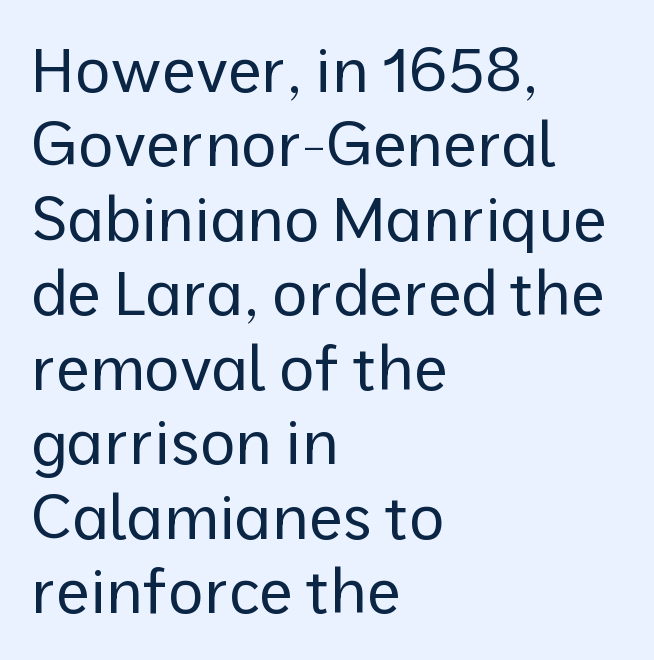
The image shows 61 px regular-weight sans-serif type, upright; set left-aligned, line spacing 1.22x, normal letter spacing, not underlined; low stroke contrast and a medium x-height.
